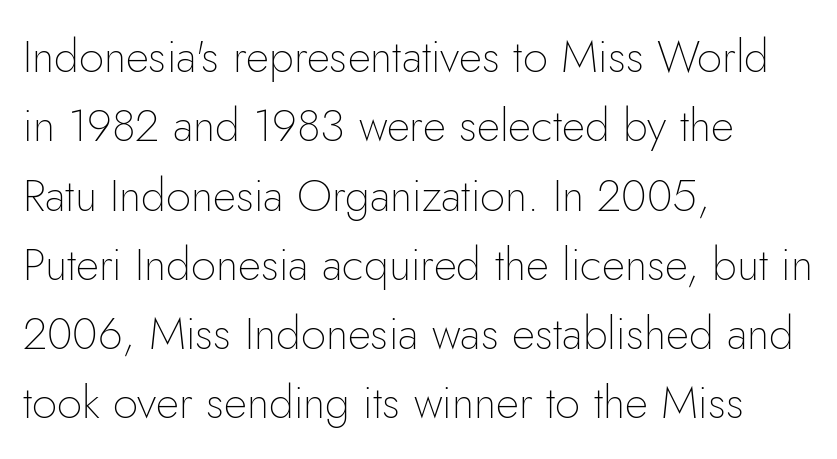
Are there feet on the stems? There aren't — it's a sans. Letter spacing: default. Note the varied advance widths — an 'i' is clearly narrower than an 'm'. Clear beneath every line of the passage. Do the letters lean? They stand straight. Teacher's note: observe the even left margin — that is flush-left alignment.
